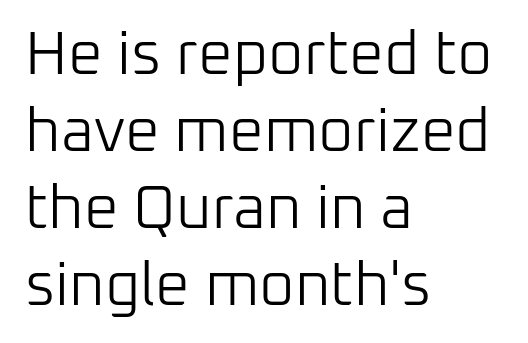
Q: Is the text bold? A: No.
Q: Is the text italic (slanted)? A: No, it is upright.
Q: Is the typeface a serif or a sans-serif typeface? A: Sans-serif.
Q: Is the text underlined? A: No.
Q: How is the paragraph aligned? A: Left-aligned.
Q: Is the spacing between letters normal or unusually wide? A: Normal.
Q: Is the spacing between lines tight, normal or loose? A: Normal.
Q: Width (condensed, normal, or wide)? A: Normal.
Q: Stroke contrast? A: Low.
Q: x-height? A: Medium.
Q: Monospaced? A: No.
